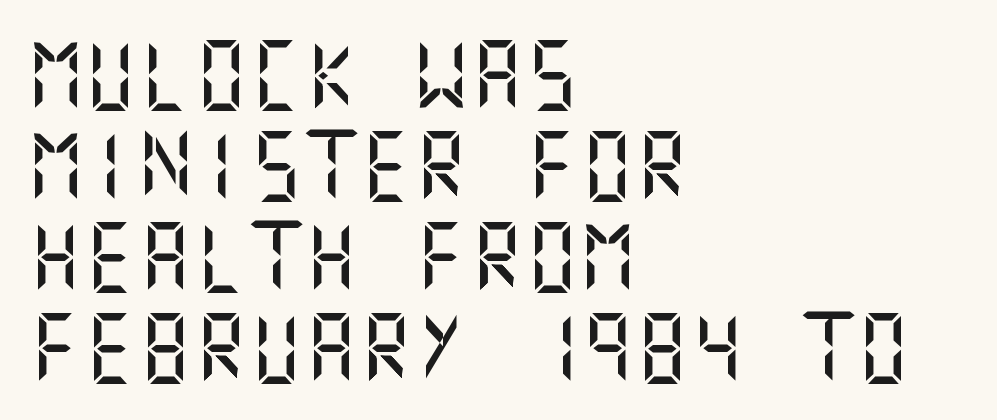
{"serif": "no", "italic": "no", "width": "normal", "stroke_contrast": "medium", "x_height": "large", "underline": "no", "align": "left", "line_spacing": "normal", "line_spacing_ratio": 1.32, "letter_spacing": "normal", "letter_spacing_em": 0.0, "glyph_px": 69}
